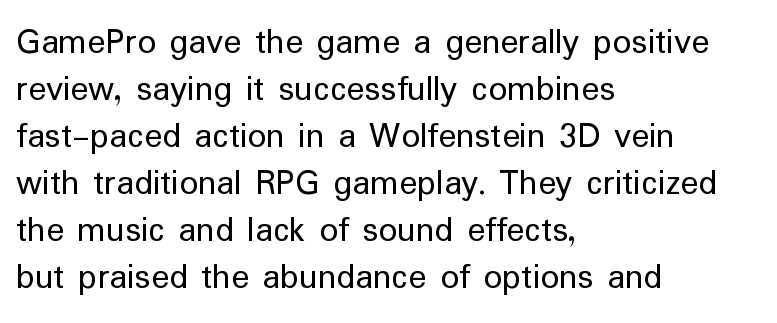
The passage shown is typed in a proportional face where columns would drift. Notice how the stems are strictly vertical — no italics here. The foot of each line stays bare and open. The font is comparable to plain body text, perhaps lighter.
